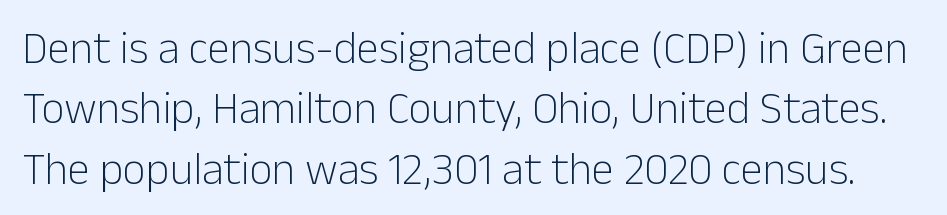
{"serif": "no", "italic": "no", "bold": "no", "weight": "light", "width": "normal", "stroke_contrast": "low", "x_height": "medium", "monospaced": "no", "underline": "no", "line_spacing": "normal", "line_spacing_ratio": 1.34, "letter_spacing": "normal", "letter_spacing_em": 0.0, "glyph_px": 45}
